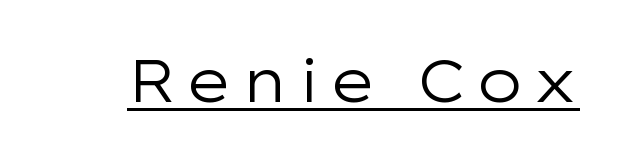
Q: Is the text bold? A: No.
Q: Is the text italic (slanted)? A: No, it is upright.
Q: Is the typeface a serif or a sans-serif typeface? A: Sans-serif.
Q: Is the text underlined? A: Yes.
Q: Width (condensed, normal, or wide)? A: Wide.
Q: Stroke contrast? A: Low.
Q: x-height? A: Medium.
Q: Monospaced? A: No.
